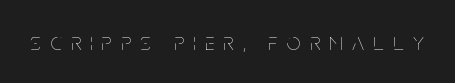
The image shows 24 px text type, upright; set unusually wide letter spacing (+0.39 em), not underlined.
